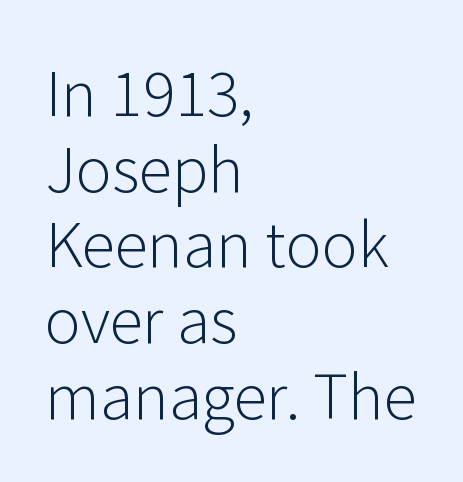
The image shows 61 px light sans-serif type, upright; set left-aligned, line spacing 1.24x, normal letter spacing, not underlined; low stroke contrast and a medium x-height.
